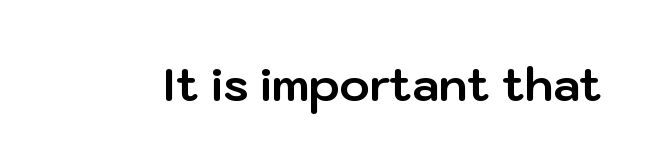
Q: Is the text bold? A: Yes.
Q: Is the text italic (slanted)? A: No, it is upright.
Q: Is the typeface a serif or a sans-serif typeface? A: Sans-serif.
Q: Is the text underlined? A: No.
Q: Is the spacing between letters normal or unusually wide? A: Normal.
Q: Width (condensed, normal, or wide)? A: Normal.
Q: Stroke contrast? A: Low.
Q: x-height? A: Medium.
Q: Monospaced? A: No.
